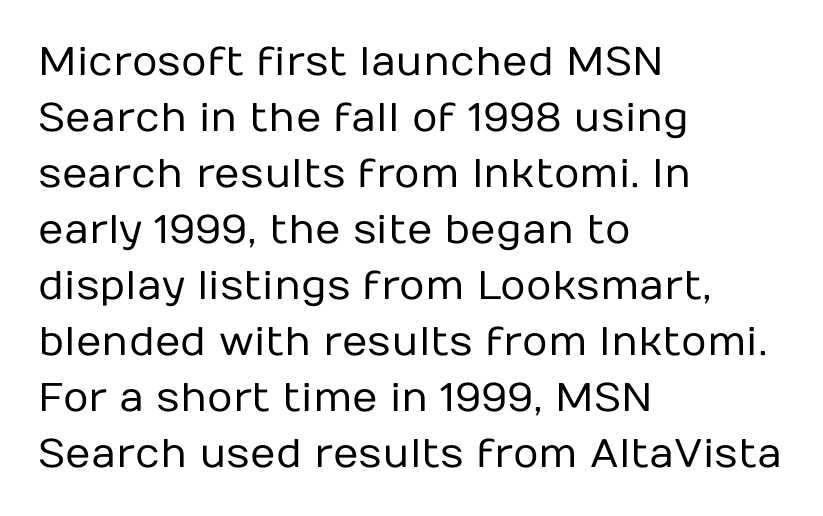
I'd call this a sans setting — the letters go barefoot. You could call the tracking neutral — neither tight nor loose. No letter is thick-stroked: the sample isn't bold. These lines were composed using upright roman letters. Caption: multi-line text, flush left, ragged right. These lines sit exactly where default settings would place them.
